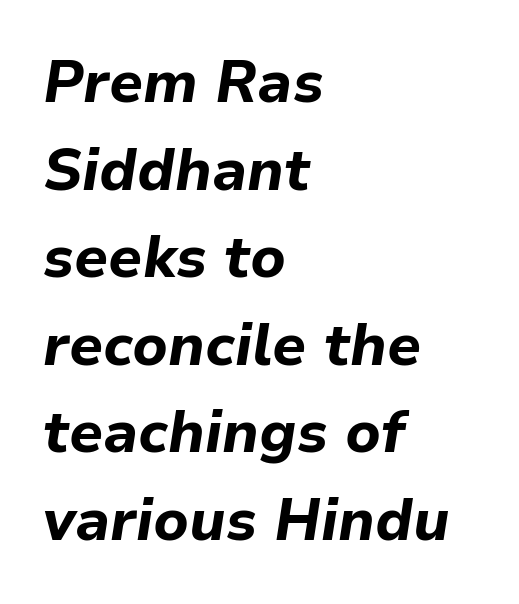
{"italic": "yes", "lean": "right", "slant_degrees": 9, "bold": "yes", "weight": "bold", "width": "normal", "stroke_contrast": "low", "x_height": "medium", "monospaced": "no", "underline": "no", "align": "left", "line_spacing": "normal", "line_spacing_ratio": 1.51, "letter_spacing": "normal", "letter_spacing_em": 0.0, "glyph_px": 58}
